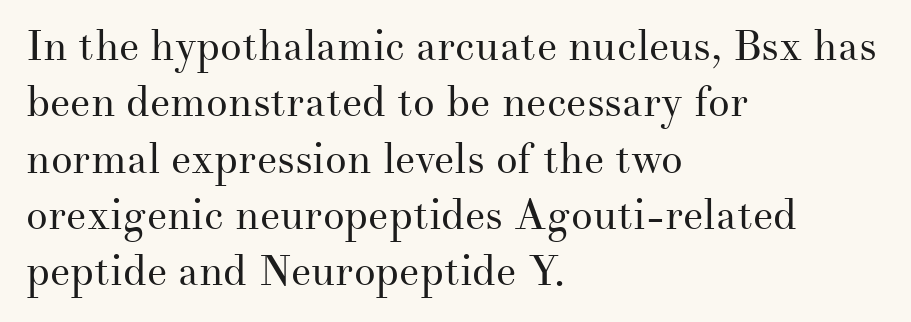
Is this a heavy cut? Hardly; it is regular or lighter. Here the designer chose a conventional face with non-uniform glyph widths. The designer went with a serif here, giving each stem small feet. Caption: standard tracking, unaltered.
